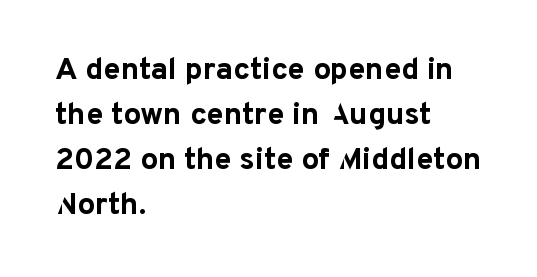
Q: Is the text bold? A: Yes.
Q: Is the text italic (slanted)? A: No, it is upright.
Q: Is the typeface a serif or a sans-serif typeface? A: Sans-serif.
Q: Is the text underlined? A: No.
Q: How is the paragraph aligned? A: Left-aligned.
Q: Is the spacing between letters normal or unusually wide? A: Normal.
Q: Is the spacing between lines tight, normal or loose? A: Normal.
Q: Width (condensed, normal, or wide)? A: Normal.
Q: Stroke contrast? A: Low.
Q: x-height? A: Medium.
Q: Monospaced? A: No.
